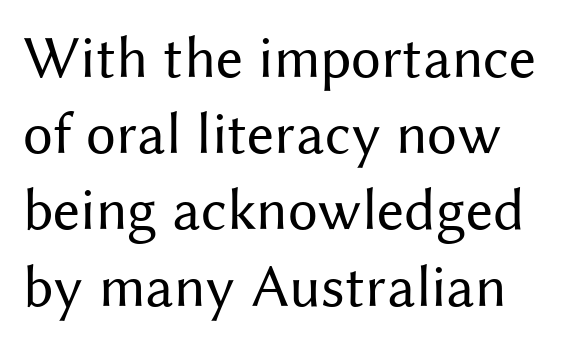
{"serif": "no", "italic": "no", "bold": "no", "weight": "regular", "width": "normal", "stroke_contrast": "medium", "x_height": "medium", "monospaced": "no", "underline": "no", "align": "left", "line_spacing": "normal", "line_spacing_ratio": 1.27, "letter_spacing": "normal", "letter_spacing_em": 0.0, "glyph_px": 60}
